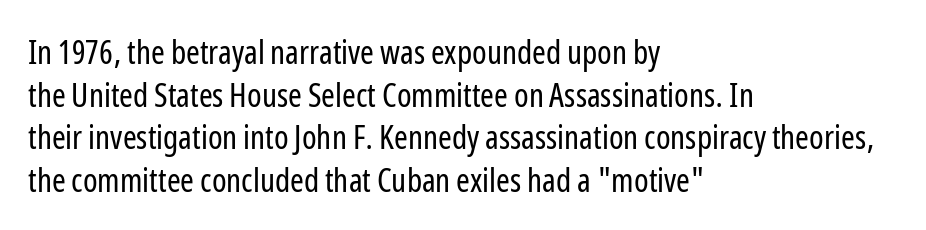
The image shows 33 px regular-weight, condensed sans-serif type, upright; set left-aligned, normal line spacing (1.29x), normal letter spacing, not underlined; low stroke contrast and a medium x-height.
